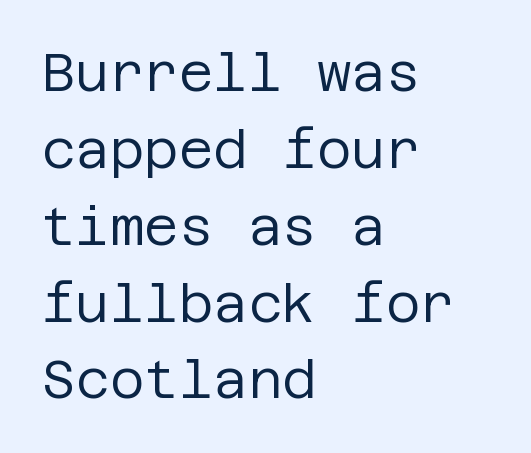
Q: Is the text bold? A: No.
Q: Is the text italic (slanted)? A: No, it is upright.
Q: Is the typeface a serif or a sans-serif typeface? A: Sans-serif.
Q: Is the text underlined? A: No.
Q: How is the paragraph aligned? A: Left-aligned.
Q: Is the spacing between letters normal or unusually wide? A: Normal.
Q: Is the spacing between lines tight, normal or loose? A: Normal.
Q: Width (condensed, normal, or wide)? A: Normal.
Q: Stroke contrast? A: Low.
Q: x-height? A: Large.
